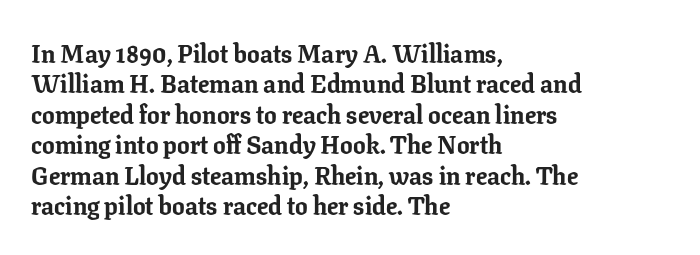
Each line starts at the same left margin while the right side varies. Words appear dense and cohesive because spacing is normal. What weight is shown? A full bold with thick strokes. Nope, not italic — everything's standing straight.
